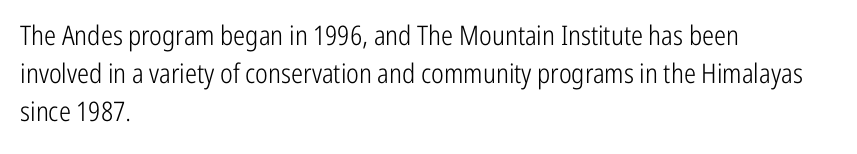
The image shows 27 px text type, upright; set left-aligned, normal line spacing (1.41x), normal letter spacing, not underlined.
